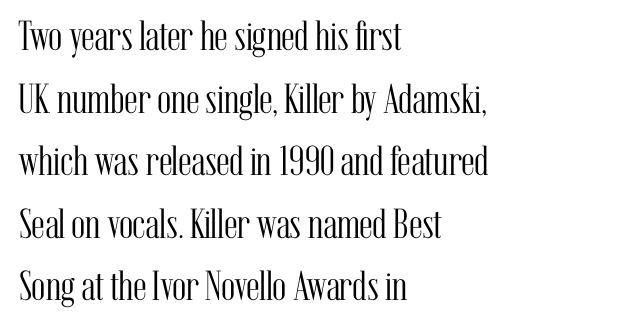
Every character sits straight up, as roman type does. If you measured baseline to baseline, you'd find a middling distance. Is the letter spacing exaggerated? No — it looks like the ordinary default. The characters are drawn with everyday or finer stroke widths. The face used here is proportionally spaced, like ordinary book or web type. The lines in this sample share a left origin and differ only in where they stop.
